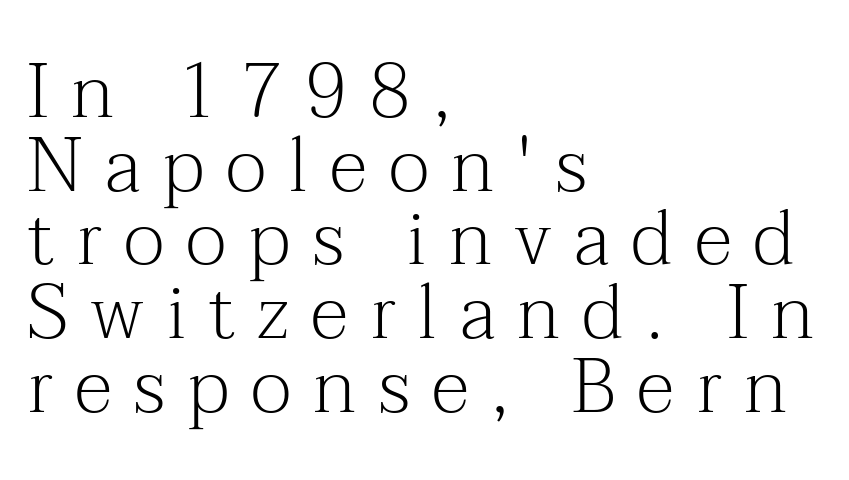
{"serif": "yes", "italic": "no", "bold": "no", "weight": "light", "width": "normal", "stroke_contrast": "medium", "x_height": "medium", "monospaced": "no", "underline": "no", "align": "left", "line_spacing": "tight", "line_spacing_ratio": 0.97, "letter_spacing": "wide", "letter_spacing_em": 0.29, "glyph_px": 76}
